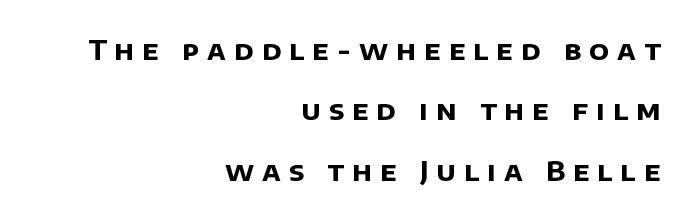
Q: Is the text bold? A: Yes.
Q: Is the text underlined? A: No.
Q: How is the paragraph aligned? A: Right-aligned.
Q: Is the spacing between letters normal or unusually wide? A: Unusually wide.
Q: Is the spacing between lines tight, normal or loose? A: Loose.
